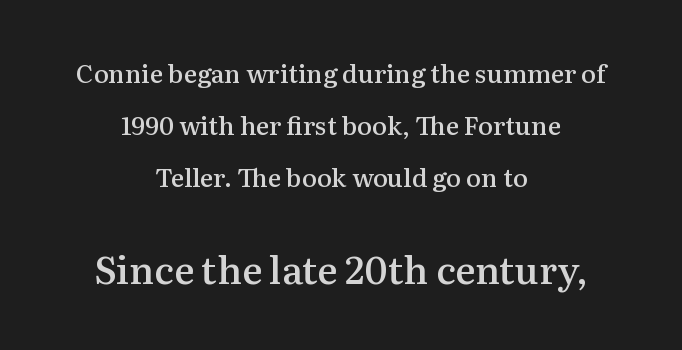
The image shows 38 px semibold serif type, upright; set centered, loose line spacing (2.08x), normal letter spacing, not underlined; the second (bottom) block is 1.52x larger; medium stroke contrast and a medium x-height.
